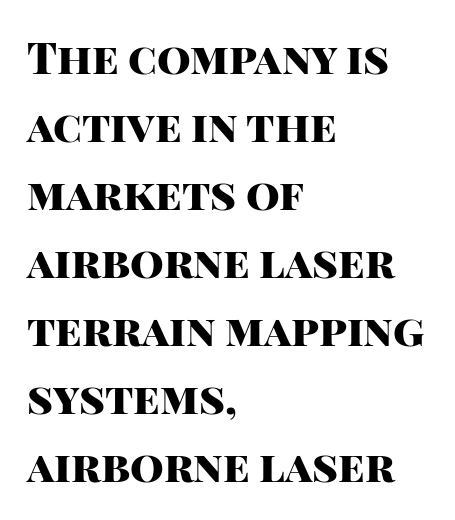
The image shows 43 px heavy sans-serif type, upright; set left-aligned, normal line spacing (1.58x), normal letter spacing, not underlined; high stroke contrast and a large x-height.
